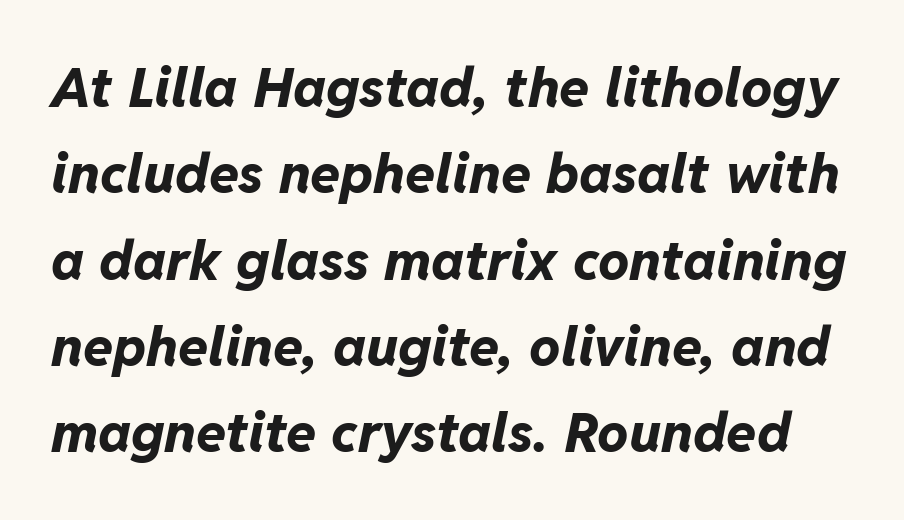
{"italic": "yes", "lean": "right", "slant_degrees": 11, "bold": "yes", "weight": "bold", "width": "normal", "stroke_contrast": "low", "x_height": "medium", "monospaced": "no", "underline": "no", "line_spacing": "normal", "line_spacing_ratio": 1.57, "letter_spacing": "normal", "letter_spacing_em": 0.0, "glyph_px": 55}
